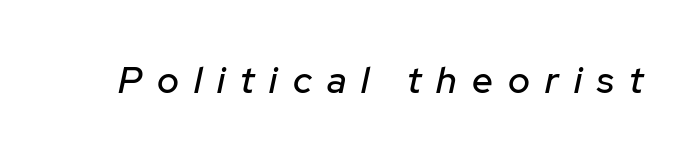
Q: Is the text italic (slanted)? A: Yes, it leans right by about 12 degrees.
Q: Is the text underlined? A: No.
Q: Is the spacing between letters normal or unusually wide? A: Unusually wide.
Q: Width (condensed, normal, or wide)? A: Normal.
Q: Stroke contrast? A: Low.
Q: x-height? A: Medium.
Q: Monospaced? A: No.
